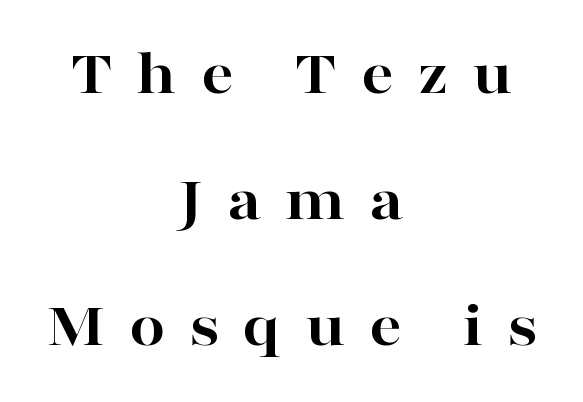
{"serif": "yes", "italic": "no", "bold": "yes", "weight": "bold", "width": "wide", "stroke_contrast": "high", "x_height": "medium", "monospaced": "no", "underline": "no", "align": "center", "line_spacing": "loose", "line_spacing_ratio": 1.94, "letter_spacing": "wide", "letter_spacing_em": 0.36, "glyph_px": 65}
